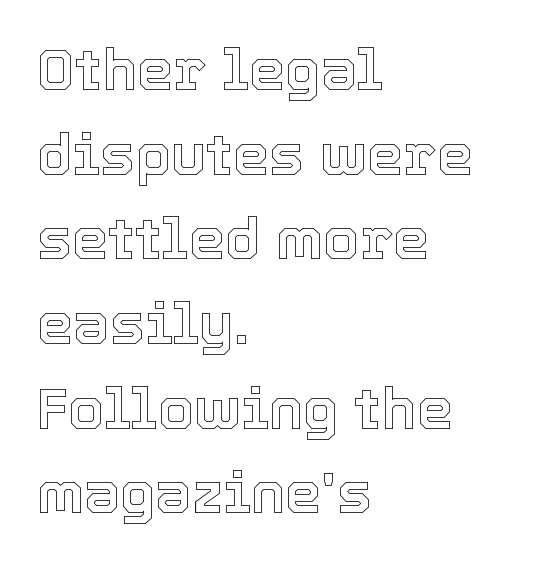
Is this a fixed-width face? No — the glyphs have proportional, varying widths. Any mark beneath the type? The region is blank. Compared with typical body copy, the letter spacing here is the same. The lines are quadded left. Honestly, the row spacing looks completely unremarkable. This sample uses an upright cut, with every glyph sitting square on the baseline.
